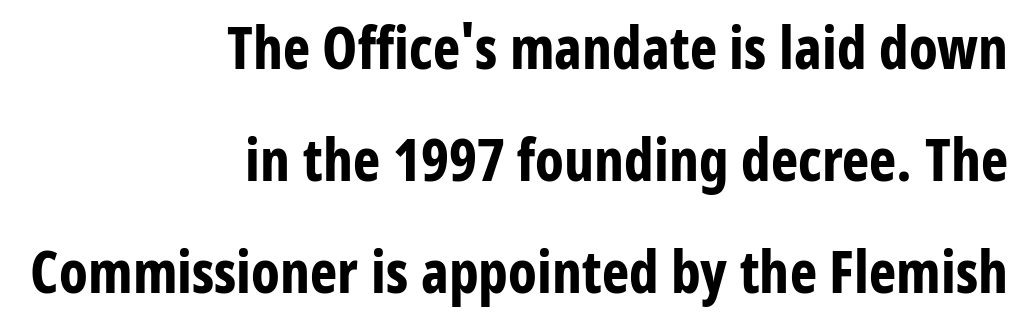
{"serif": "no", "italic": "no", "bold": "yes", "weight": "bold", "width": "condensed", "stroke_contrast": "low", "x_height": "medium", "monospaced": "no", "underline": "no", "align": "right", "line_spacing": "loose", "line_spacing_ratio": 1.93, "letter_spacing": "normal", "letter_spacing_em": 0.0, "glyph_px": 58}
